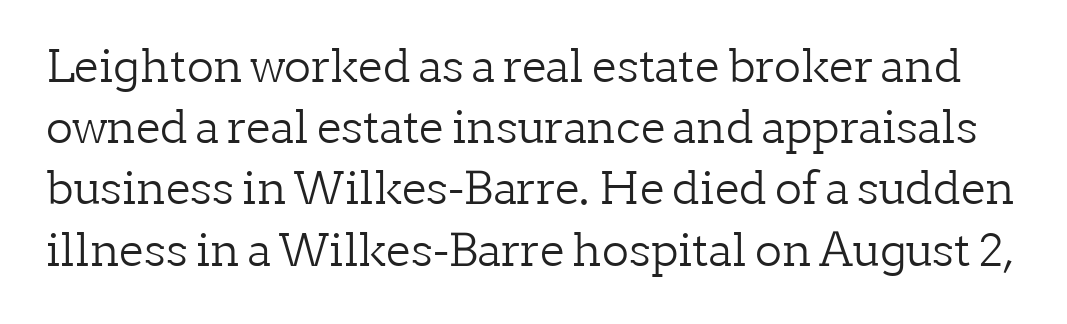
No letter is thick-stroked: the sample isn't bold. A clean baseline with only descenders dipping below it. Glyph-to-glyph distance matches everyday printed text. This sample uses an upright cut, with every glyph sitting square on the baseline. Little horizontal feet cap the strokes, marking this as serif type. Normally led — the rows are evenly, conventionally spaced.
